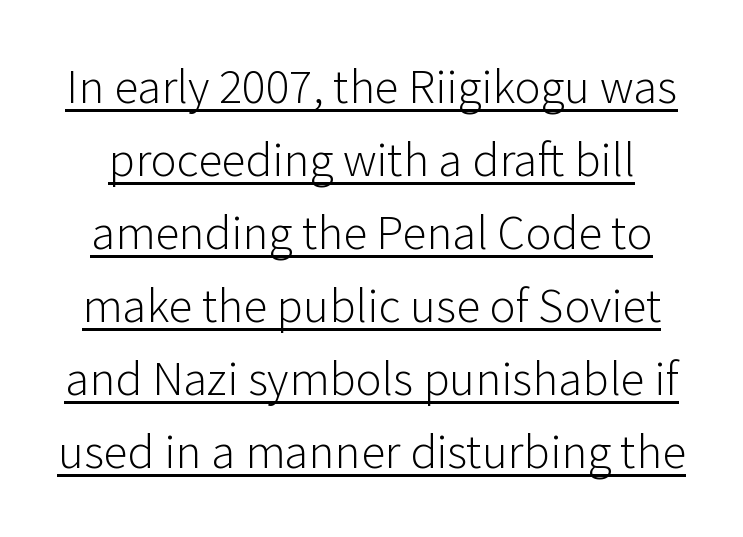
{"serif": "no", "italic": "no", "bold": "no", "weight": "light", "width": "normal", "stroke_contrast": "low", "x_height": "medium", "monospaced": "no", "underline": "yes", "line_spacing": "normal", "line_spacing_ratio": 1.49, "letter_spacing": "normal", "letter_spacing_em": 0.0, "glyph_px": 49}
